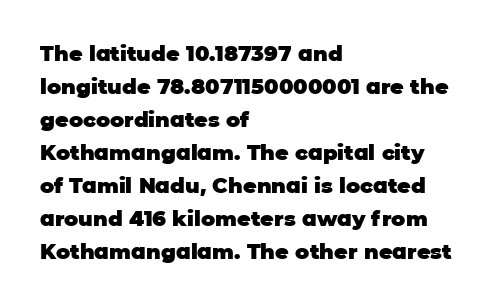
The sample has been set heavy, in full bold. Any mark beneath the type? The region is blank. The ragged edge is on the right, which tells us the setting is flush left. This sample uses plain, unmodified letter spacing. Posture: vertical. Does the leading feel generous? No, just average.
